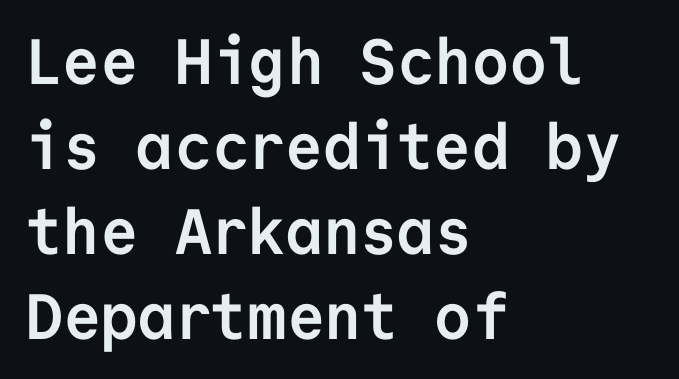
{"serif": "no", "italic": "no", "bold": "yes", "weight": "semibold", "width": "normal", "stroke_contrast": "low", "x_height": "medium", "monospaced": "yes", "underline": "no", "align": "left", "line_spacing": "normal", "line_spacing_ratio": 1.33, "letter_spacing": "normal", "letter_spacing_em": 0.0, "glyph_px": 64}
